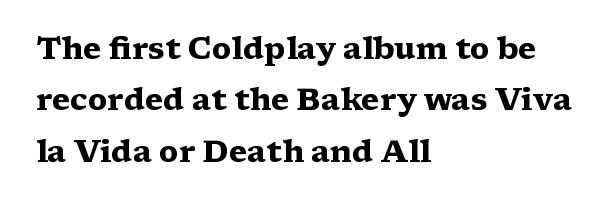
{"serif": "yes", "italic": "no", "bold": "yes", "weight": "heavy", "width": "wide", "stroke_contrast": "medium", "x_height": "medium", "monospaced": "no", "underline": "no", "align": "left", "line_spacing_ratio": 1.71, "letter_spacing": "normal", "letter_spacing_em": 0.0, "glyph_px": 30}
